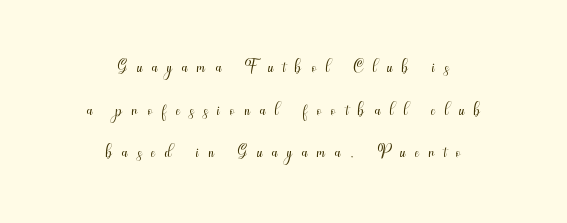
Q: Is the text bold? A: No.
Q: Is the text italic (slanted)? A: Yes.
Q: Is the text underlined? A: No.
Q: How is the paragraph aligned? A: Centered.
Q: Is the spacing between letters normal or unusually wide? A: Unusually wide.
Q: Is the spacing between lines tight, normal or loose? A: Normal.
